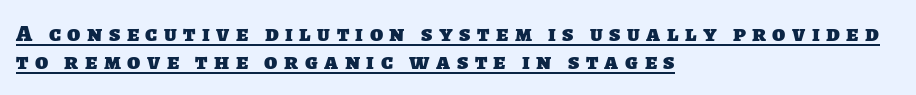
Q: Is the text bold? A: Yes.
Q: Is the text underlined? A: Yes.
Q: How is the paragraph aligned? A: Left-aligned.
Q: Is the spacing between letters normal or unusually wide? A: Unusually wide.
